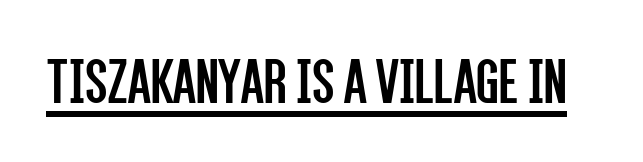
{"serif": "no", "italic": "no", "bold": "no", "weight": "regular", "width": "condensed", "stroke_contrast": "low", "x_height": "large", "monospaced": "no", "underline": "yes", "letter_spacing": "normal", "letter_spacing_em": 0.0, "glyph_px": 66}
